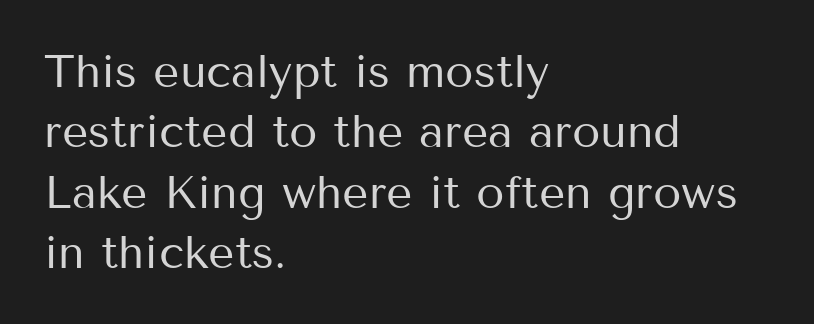
The passage shown is typeset with a sans-serif family. Here the glyphs are tracked normally, forming tight word shapes. The passage shown is not underscored anywhere. Line spacing here is normal. Italic? Not at all — the glyphs are vertical. The rag falls on the right side of this text block.
